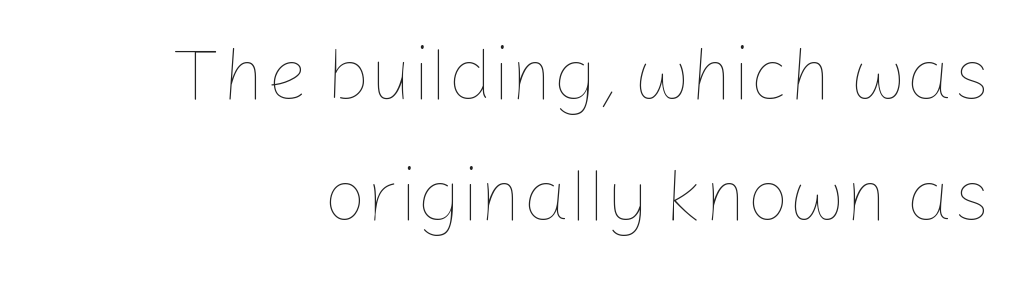
The zone under the glyphs is completely vacant. If you drew a ruler down the right edge, every line would touch it. A typesetter would mark this as roman, not italic. Spacing verdict: proportional, widths tailored to each character. A typesetter would call this zero additional tracking.
